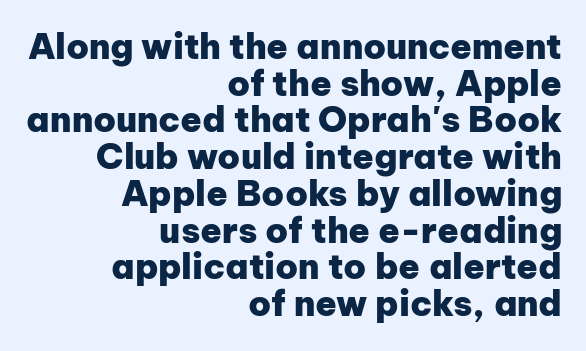
{"serif": "no", "italic": "no", "bold": "yes", "weight": "heavy", "width": "normal", "stroke_contrast": "low", "x_height": "medium", "monospaced": "no", "underline": "no", "align": "right", "line_spacing": "tight", "line_spacing_ratio": 1.05, "letter_spacing": "normal", "letter_spacing_em": 0.0, "glyph_px": 35}
